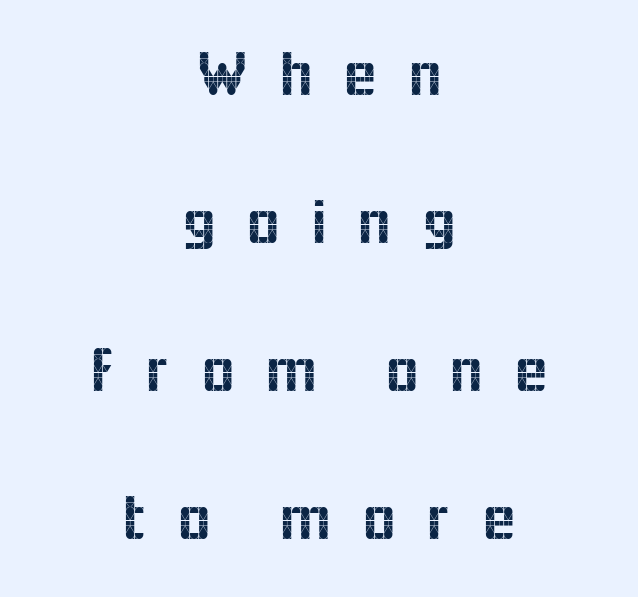
Display-style spreading of the glyphs; the letterfit is very open. Note the varied advance widths — an 'i' is clearly narrower than an 'm'. The specimen reads as upright at a glance. Each row of text sits above clean, open space. A great deal of white space separates one row of letters from the next. The designer went with a sans here, leaving each stem footless.
